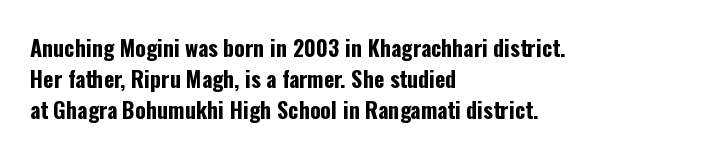
Q: Is the text bold? A: Yes.
Q: Is the text italic (slanted)? A: No, it is upright.
Q: Is the text underlined? A: No.
Q: How is the paragraph aligned? A: Left-aligned.
Q: Is the spacing between letters normal or unusually wide? A: Normal.
Q: Is the spacing between lines tight, normal or loose? A: Normal.
